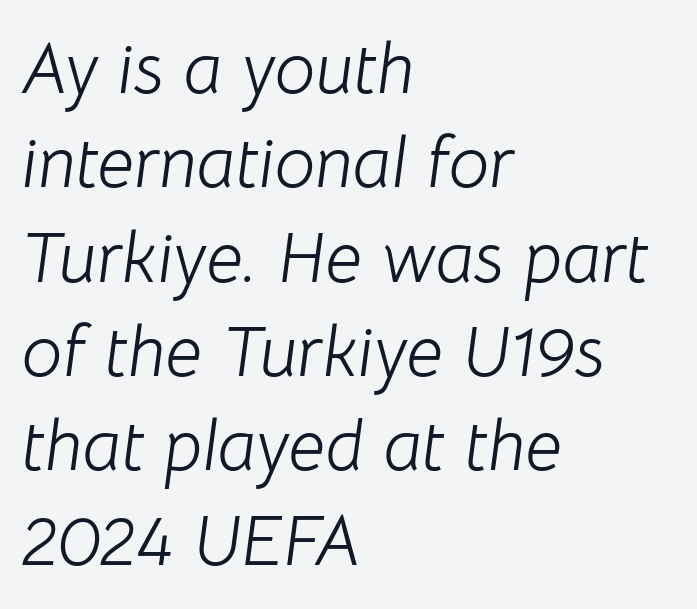
Q: Is the text bold? A: No.
Q: Is the text italic (slanted)? A: Yes, it leans right by about 8 degrees.
Q: Is the text underlined? A: No.
Q: How is the paragraph aligned? A: Left-aligned.
Q: Is the spacing between letters normal or unusually wide? A: Normal.
Q: Is the spacing between lines tight, normal or loose? A: Normal.
Q: Width (condensed, normal, or wide)? A: Normal.
Q: Stroke contrast? A: Low.
Q: x-height? A: Medium.
Q: Monospaced? A: No.
